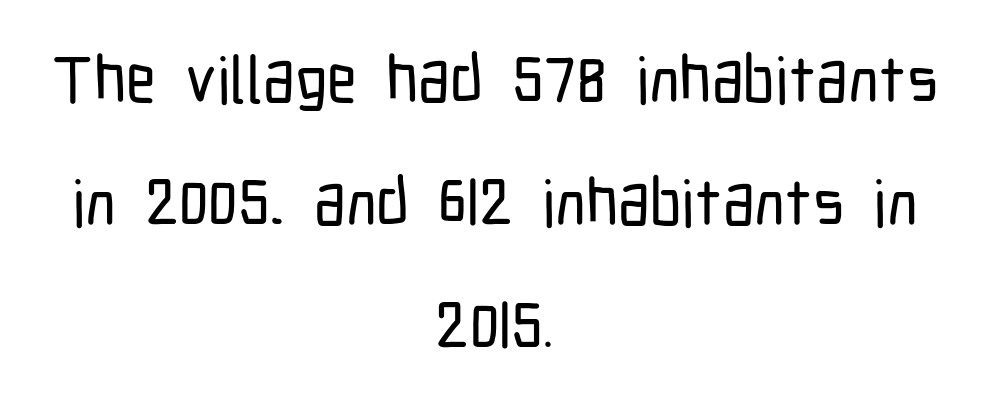
{"serif": "no", "italic": "no", "width": "condensed", "stroke_contrast": "low", "x_height": "medium", "monospaced": "no", "underline": "no", "align": "center", "line_spacing_ratio": 1.89, "letter_spacing": "normal", "letter_spacing_em": 0.0, "glyph_px": 65}
